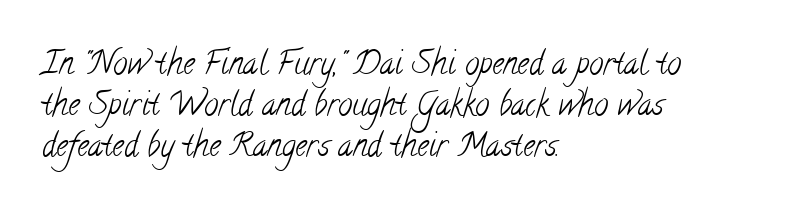
{"serif": "yes", "bold": "no", "weight": "light", "width": "condensed", "stroke_contrast": "low", "x_height": "small", "monospaced": "no", "underline": "no", "align": "left", "line_spacing": "normal", "line_spacing_ratio": 1.28, "letter_spacing": "normal", "letter_spacing_em": 0.0, "glyph_px": 32}
